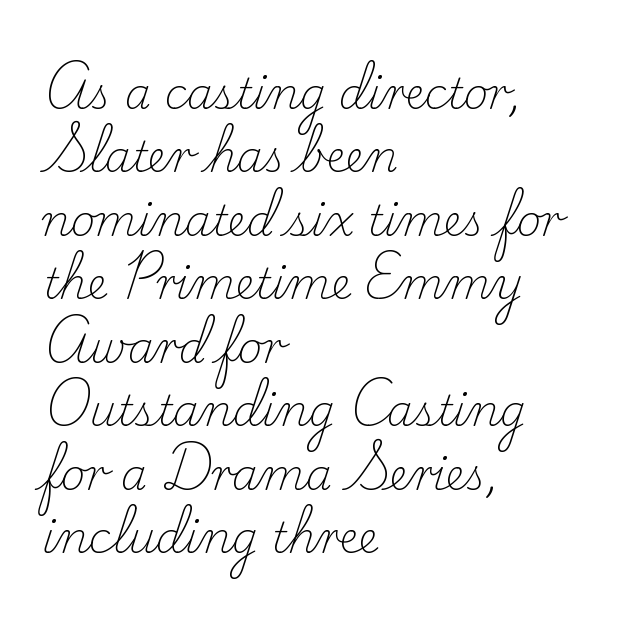
Nothing unusual about the tracking: characters are spaced as the font intends. Does the type have serifs? Yes, each stem ends in a small foot. The face looks like a standard text weight, possibly lighter. If you measured baseline to baseline, you'd find a middling distance.
